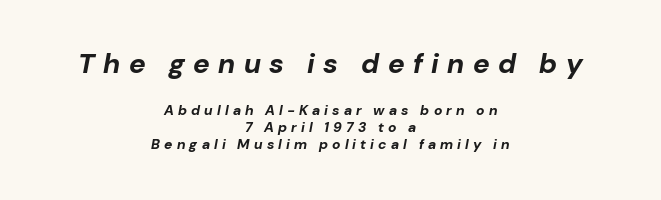
Tracking here is generous; glyphs stand well apart from one another. The rendering uses a bold face; every stroke is thick and dark. These two chunks differ in scale, with the top chunk taking the larger measure. Rule under the text: the space is simply empty.
